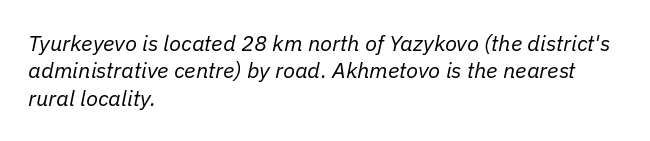
Q: Is the text bold? A: No.
Q: Is the text italic (slanted)? A: Yes, it leans right by about 11 degrees.
Q: Is the text underlined? A: No.
Q: How is the paragraph aligned? A: Left-aligned.
Q: Is the spacing between letters normal or unusually wide? A: Normal.
Q: Is the spacing between lines tight, normal or loose? A: Normal.
